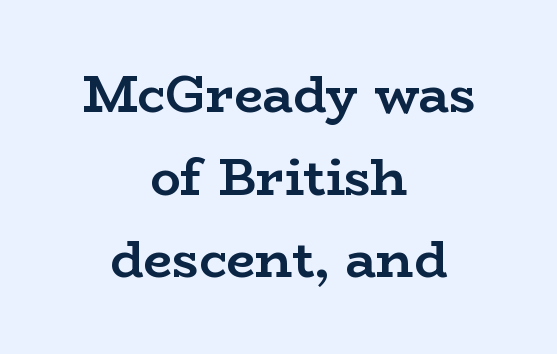
Caption: standard tracking, unaltered. The letters stand upright; this is a roman face. Quick note: interline space is typical. A typesetter would call this proportional, since set widths differ per character. Serifs: yes, visible at the terminals of the letterforms. The space directly below the letters is spotless.
